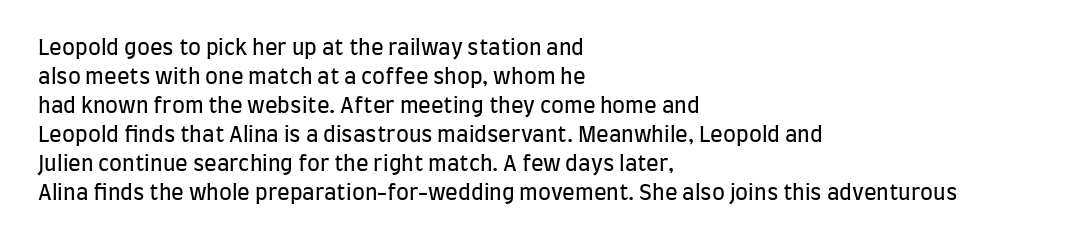
The image shows 21 px text type, upright; set left-aligned, normal line spacing (1.38x), normal letter spacing, not underlined.
